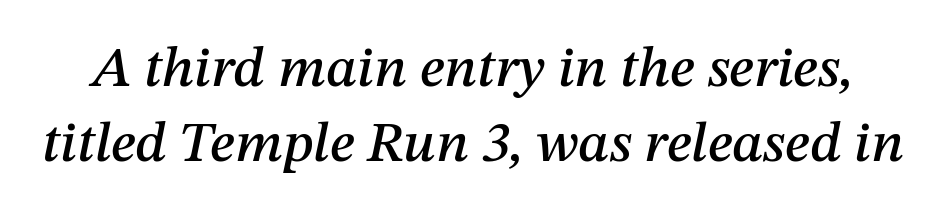
Q: Is the text italic (slanted)? A: Yes, it leans right by about 12 degrees.
Q: Is the text underlined? A: No.
Q: Is the spacing between letters normal or unusually wide? A: Normal.
Q: Is the spacing between lines tight, normal or loose? A: Normal.
Q: Width (condensed, normal, or wide)? A: Normal.
Q: Stroke contrast? A: Medium.
Q: x-height? A: Medium.
Q: Monospaced? A: No.
